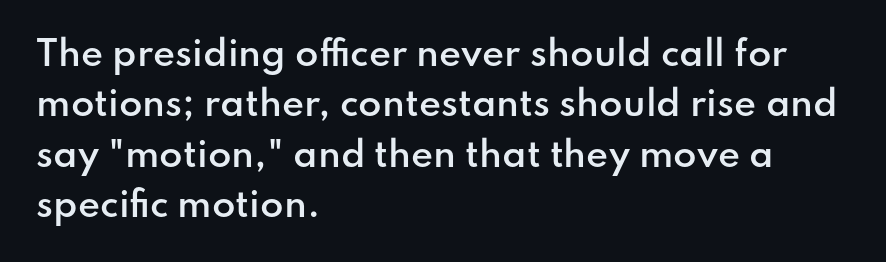
The image shows 34 px semibold sans-serif type, upright; set left-aligned, normal line spacing (1.48x), normal letter spacing, not underlined; low stroke contrast and a small x-height.
